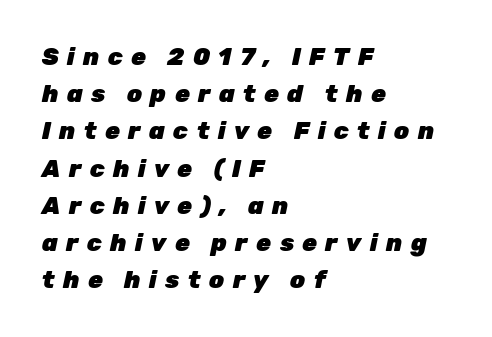
Successive baselines arrive at the customary interval. Here the glyphs are tracked loosely, breaking word shapes into spaced letters. Slant detected: the letters are inclined. No word sits above an underline. A student would call this left alignment; a typographer would say flush left, rag right.
